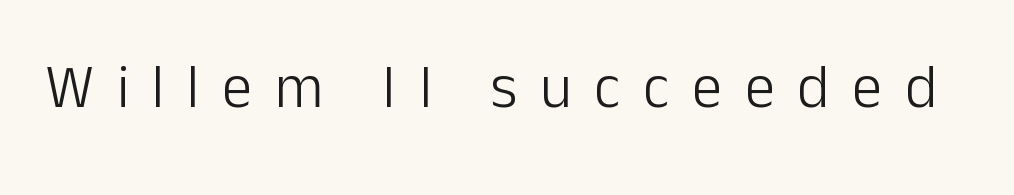
{"serif": "no", "italic": "no", "bold": "no", "weight": "light", "width": "normal", "stroke_contrast": "low", "x_height": "medium", "monospaced": "no", "underline": "no", "letter_spacing": "wide", "letter_spacing_em": 0.37, "glyph_px": 61}
